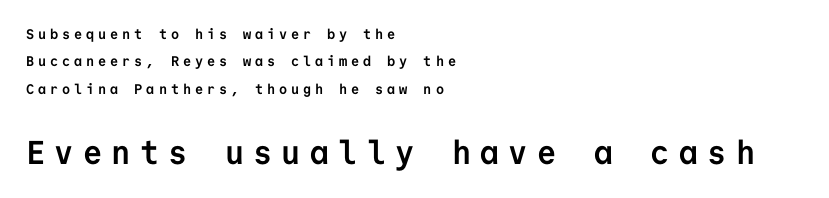
The image shows 33 px semibold sans-serif type, upright, monospaced; set left-aligned, loose line spacing (1.95x), unusually wide letter spacing (+0.28 em), not underlined; the second (bottom) block is 2.36x larger; low stroke contrast and a medium x-height.
